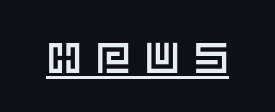
The image shows 43 px text type, upright; set unusually wide letter spacing (+0.34 em), underlined; a large x-height.
